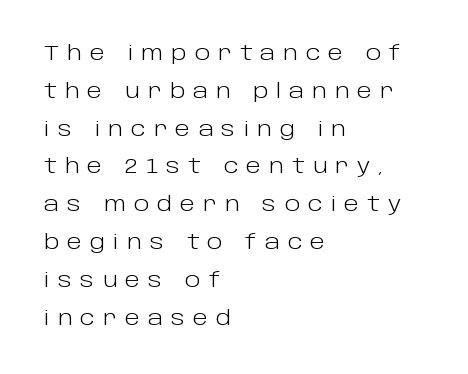
Q: Is the text bold? A: No.
Q: Is the text italic (slanted)? A: No, it is upright.
Q: Is the text underlined? A: No.
Q: How is the paragraph aligned? A: Left-aligned.
Q: Is the spacing between letters normal or unusually wide? A: Unusually wide.
